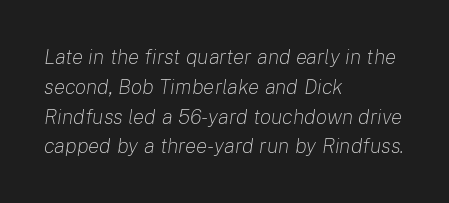
Q: Is the text bold? A: No.
Q: Is the text italic (slanted)? A: Yes, it leans right by about 8 degrees.
Q: Is the text underlined? A: No.
Q: How is the paragraph aligned? A: Left-aligned.
Q: Is the spacing between letters normal or unusually wide? A: Normal.
Q: Is the spacing between lines tight, normal or loose? A: Normal.
